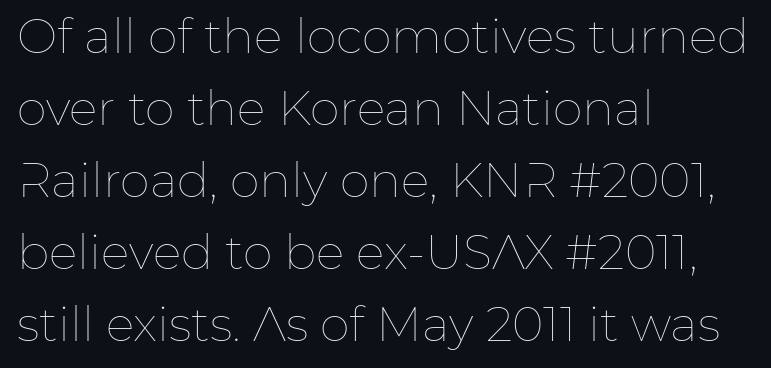
The image shows 48 px thin type, upright; set left-aligned, normal line spacing (1.5x), normal letter spacing, not underlined; low stroke contrast and a medium x-height.
